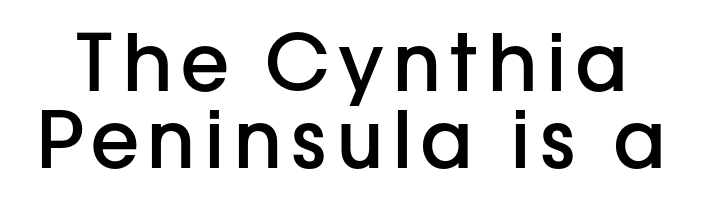
{"serif": "no", "italic": "no", "bold": "semi", "weight": "semibold", "width": "normal", "stroke_contrast": "low", "x_height": "medium", "monospaced": "no", "underline": "no", "line_spacing": "tight", "line_spacing_ratio": 0.98, "glyph_px": 79}
